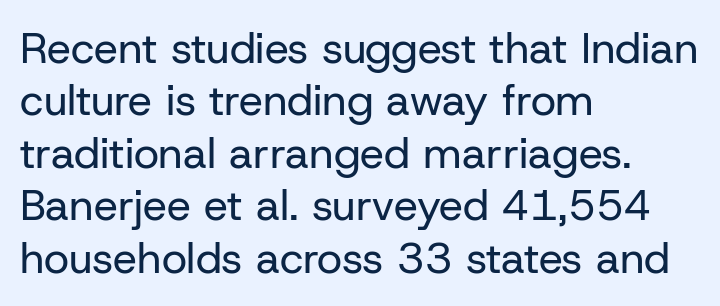
A bare baseline throughout the passage. Varying glyph widths throughout — classic text-font behaviour. This rendering uses left alignment, leaving the right contour irregular. Tracking value appears to be zero — textbook default spacing.
